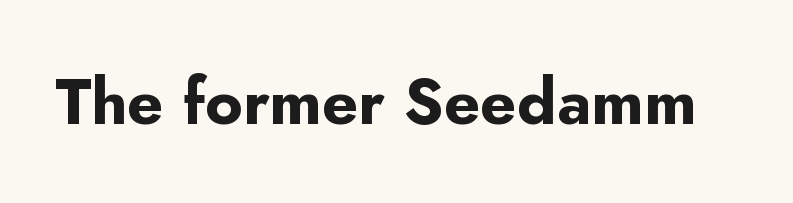
The image shows 64 px bold sans-serif type, upright; set normal letter spacing, not underlined; low stroke contrast and a small x-height.
